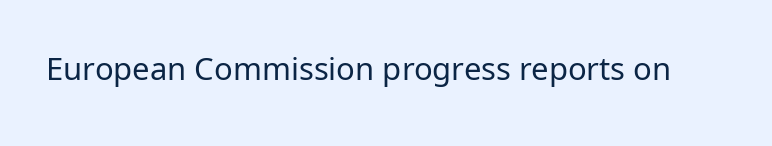
{"serif": "no", "italic": "no", "bold": "no", "weight": "regular", "width": "normal", "stroke_contrast": "low", "x_height": "medium", "monospaced": "no", "underline": "no", "letter_spacing": "normal", "letter_spacing_em": 0.0, "glyph_px": 31}
